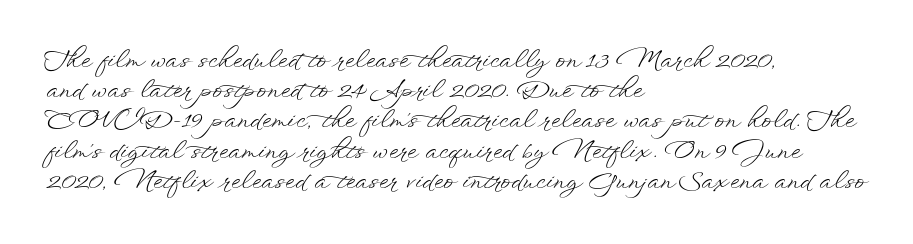
{"bold": "no", "underline": "no", "align": "left", "line_spacing": "normal", "line_spacing_ratio": 1.26, "letter_spacing": "normal", "letter_spacing_em": 0.0, "glyph_px": 24}
